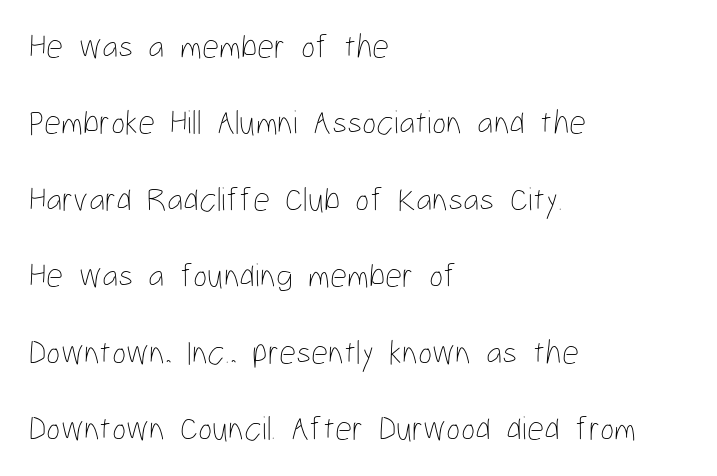
The image shows 34 px thin, condensed type, upright; set left-aligned, loose line spacing (2.25x), normal letter spacing, not underlined; low stroke contrast and a medium x-height.
